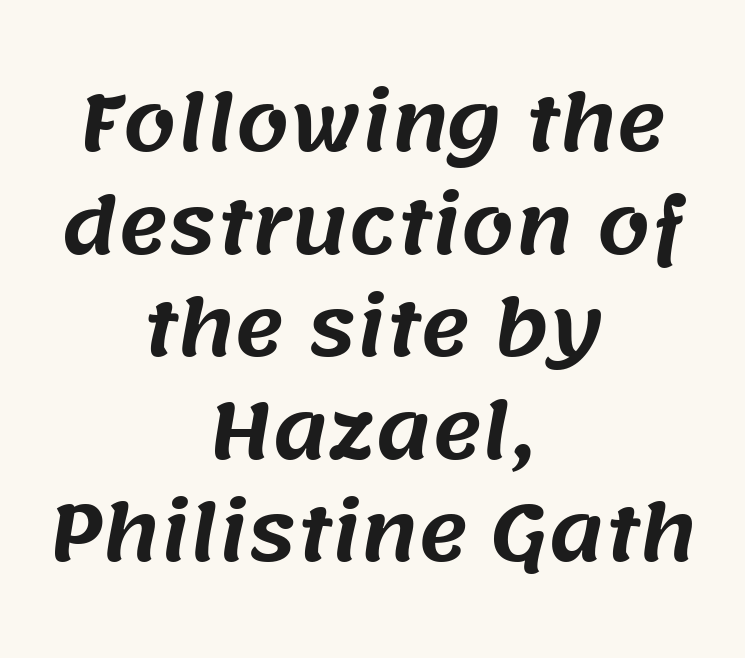
Q: Is the typeface a serif or a sans-serif typeface? A: Sans-serif.
Q: Is the text underlined? A: No.
Q: How is the paragraph aligned? A: Centered.
Q: Is the spacing between letters normal or unusually wide? A: Normal.
Q: Is the spacing between lines tight, normal or loose? A: Normal.
Q: Width (condensed, normal, or wide)? A: Normal.
Q: Stroke contrast? A: Medium.
Q: x-height? A: Large.
Q: Monospaced? A: No.
